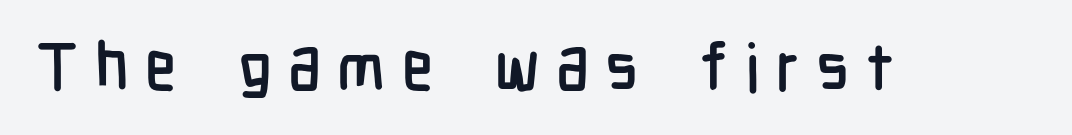
The face used here is proportionally spaced, like ordinary book or web type. In terms of posture, this sample is upright. Note: no serifs on the glyphs. Descenders are the only things crossing below the line.
